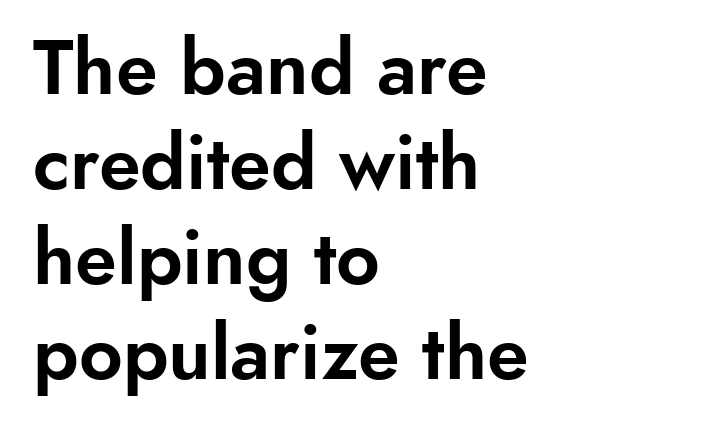
Q: Is the text italic (slanted)? A: No, it is upright.
Q: Is the typeface a serif or a sans-serif typeface? A: Sans-serif.
Q: Is the text underlined? A: No.
Q: How is the paragraph aligned? A: Left-aligned.
Q: Is the spacing between letters normal or unusually wide? A: Normal.
Q: Is the spacing between lines tight, normal or loose? A: Normal.
Q: Width (condensed, normal, or wide)? A: Normal.
Q: Stroke contrast? A: Low.
Q: x-height? A: Small.
Q: Monospaced? A: No.
